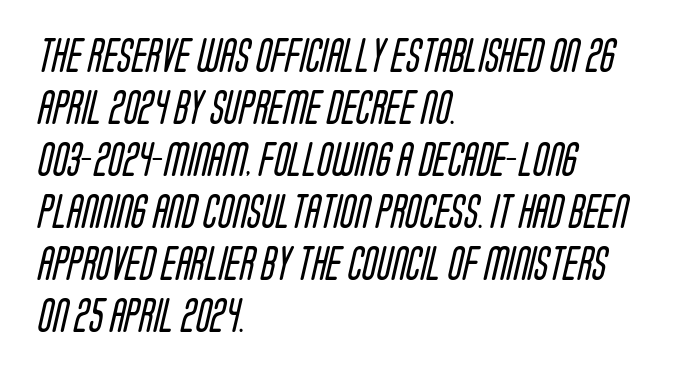
Q: Is the text bold? A: No.
Q: Is the typeface a serif or a sans-serif typeface? A: Sans-serif.
Q: Is the text underlined? A: No.
Q: How is the paragraph aligned? A: Left-aligned.
Q: Is the spacing between letters normal or unusually wide? A: Normal.
Q: Is the spacing between lines tight, normal or loose? A: Normal.
Q: Width (condensed, normal, or wide)? A: Condensed.
Q: Stroke contrast? A: Low.
Q: x-height? A: Large.
Q: Monospaced? A: No.
